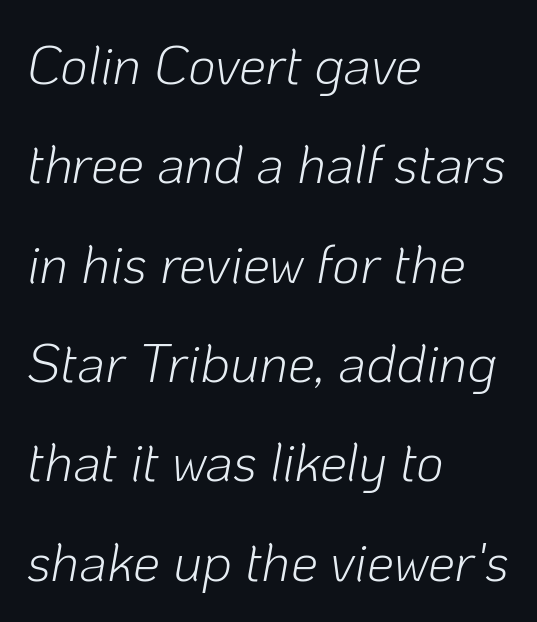
The image shows 54 px light type, italic (leaning right); set left-aligned, line spacing 1.84x, normal letter spacing, not underlined; low stroke contrast and a medium x-height.
